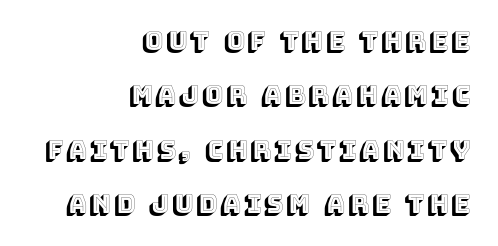
The image shows 25 px text type, upright; set right-aligned, loose line spacing (2.18x), not underlined.
